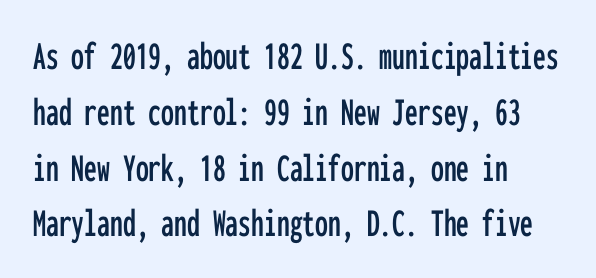
Q: Is the text italic (slanted)? A: No, it is upright.
Q: Is the typeface a serif or a sans-serif typeface? A: Sans-serif.
Q: Is the text underlined? A: No.
Q: How is the paragraph aligned? A: Left-aligned.
Q: Is the spacing between letters normal or unusually wide? A: Normal.
Q: Is the spacing between lines tight, normal or loose? A: Normal.
Q: Width (condensed, normal, or wide)? A: Condensed.
Q: Stroke contrast? A: Low.
Q: x-height? A: Medium.
Q: Monospaced? A: Yes.
